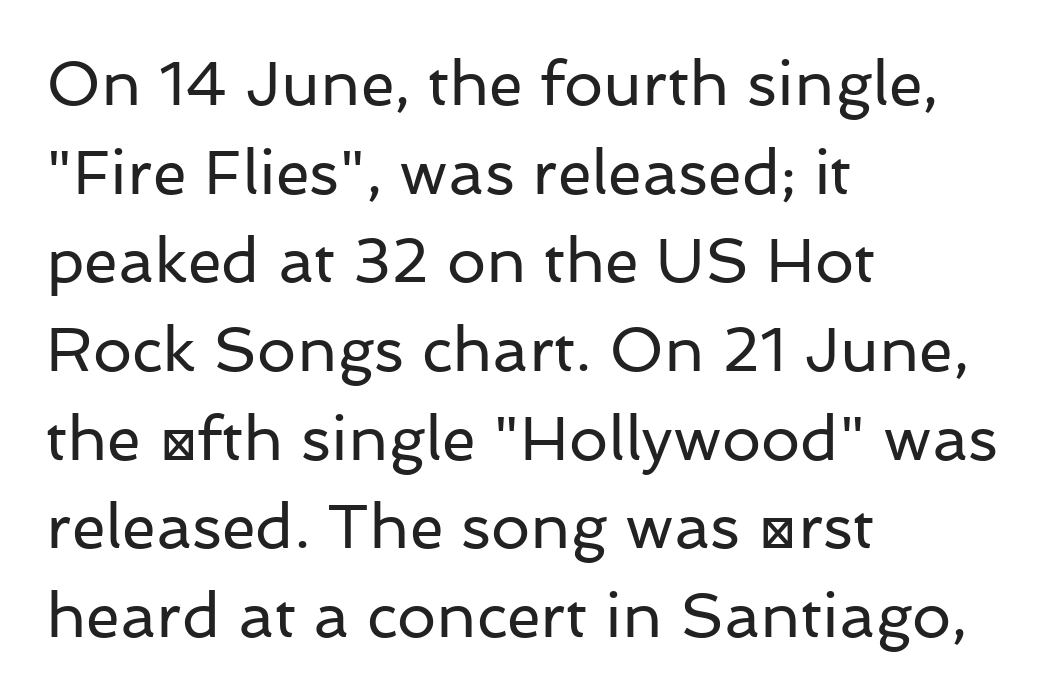
The image shows 62 px regular-weight sans-serif type, upright; set left-aligned, normal line spacing (1.43x), normal letter spacing, not underlined; low stroke contrast and a medium x-height.
